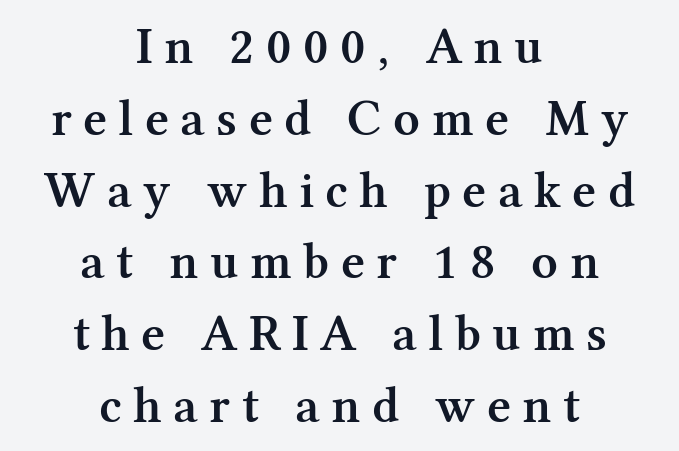
{"serif": "yes", "italic": "no", "bold": "semi", "weight": "semibold", "width": "normal", "stroke_contrast": "medium", "x_height": "medium", "monospaced": "no", "underline": "no", "align": "center", "line_spacing": "normal", "line_spacing_ratio": 1.38, "letter_spacing": "wide", "letter_spacing_em": 0.22, "glyph_px": 52}
